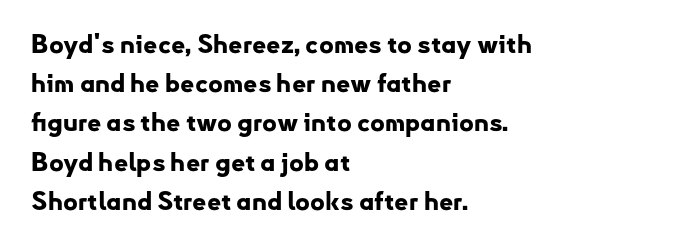
The image shows 25 px bold type, upright; set left-aligned, normal line spacing (1.57x), normal letter spacing, not underlined.
